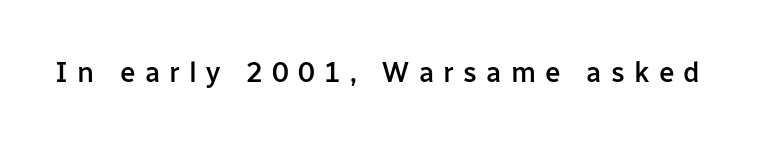
Unmarked baselines from the first word to the last. The face used here is proportionally spaced, like ordinary book or web type. The face used here is a semibold: visibly heavier than regular, lighter than bold. Substantial extra tracking has been applied to these lines. Stroke terminals: plain, sans-serif.
